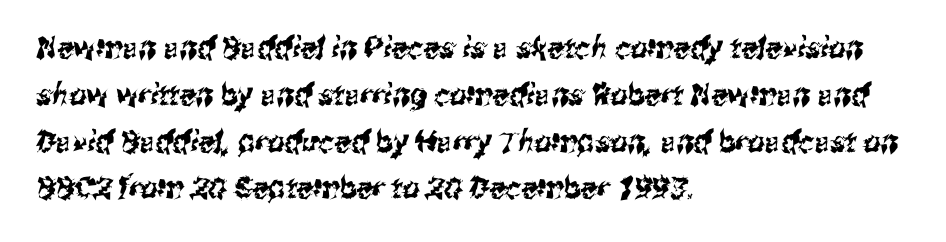
The image shows 30 px condensed sans-serif type; set left-aligned, normal line spacing (1.56x), normal letter spacing, not underlined; medium stroke contrast and a medium x-height.
